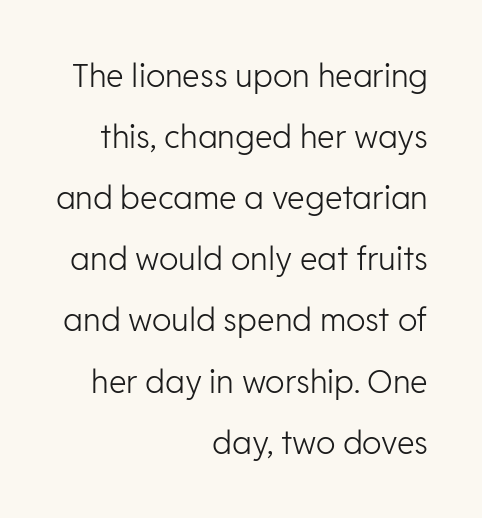
Q: Is the text bold? A: No.
Q: Is the text italic (slanted)? A: No, it is upright.
Q: Is the typeface a serif or a sans-serif typeface? A: Sans-serif.
Q: Is the text underlined? A: No.
Q: How is the paragraph aligned? A: Right-aligned.
Q: Is the spacing between letters normal or unusually wide? A: Normal.
Q: Is the spacing between lines tight, normal or loose? A: Loose.
Q: Width (condensed, normal, or wide)? A: Normal.
Q: Stroke contrast? A: Low.
Q: x-height? A: Medium.
Q: Monospaced? A: No.
